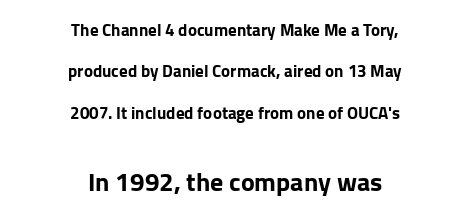
{"italic": "no", "underline": "no", "align": "center", "line_spacing": "loose", "line_spacing_ratio": 2.44, "letter_spacing": "normal", "letter_spacing_em": 0.0, "larger_block": "second", "size_ratio": 1.53, "glyph_px": 26}
